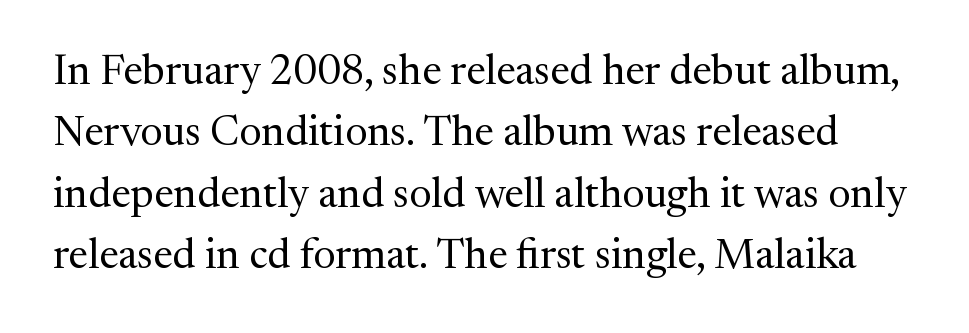
The image shows 42 px regular-weight serif type, upright; set normal line spacing (1.46x), normal letter spacing, not underlined; medium stroke contrast and a medium x-height.
